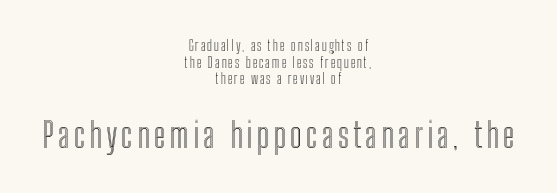
The image shows 34 px condensed type, upright; set centered, line spacing 1.18x, not underlined; the second (bottom) block is 2.43x larger; a medium x-height.
